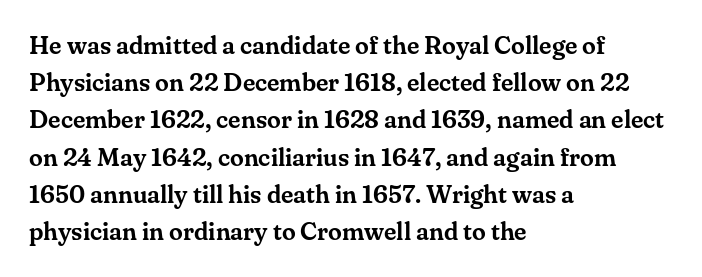
Q: Is the text italic (slanted)? A: No, it is upright.
Q: Is the text underlined? A: No.
Q: How is the paragraph aligned? A: Left-aligned.
Q: Is the spacing between letters normal or unusually wide? A: Normal.
Q: Is the spacing between lines tight, normal or loose? A: Normal.
